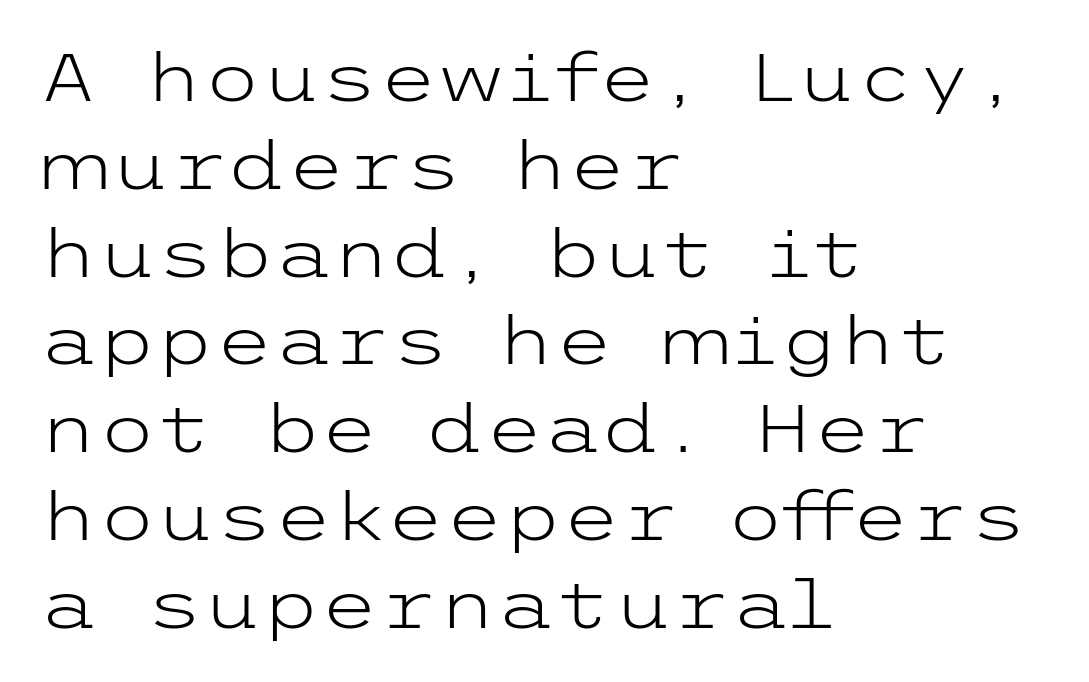
Q: Is the text bold? A: No.
Q: Is the text italic (slanted)? A: No, it is upright.
Q: Is the typeface a serif or a sans-serif typeface? A: Sans-serif.
Q: Is the text underlined? A: No.
Q: How is the paragraph aligned? A: Left-aligned.
Q: Is the spacing between letters normal or unusually wide? A: Normal.
Q: Is the spacing between lines tight, normal or loose? A: Normal.
Q: Width (condensed, normal, or wide)? A: Wide.
Q: Stroke contrast? A: Low.
Q: x-height? A: Medium.
